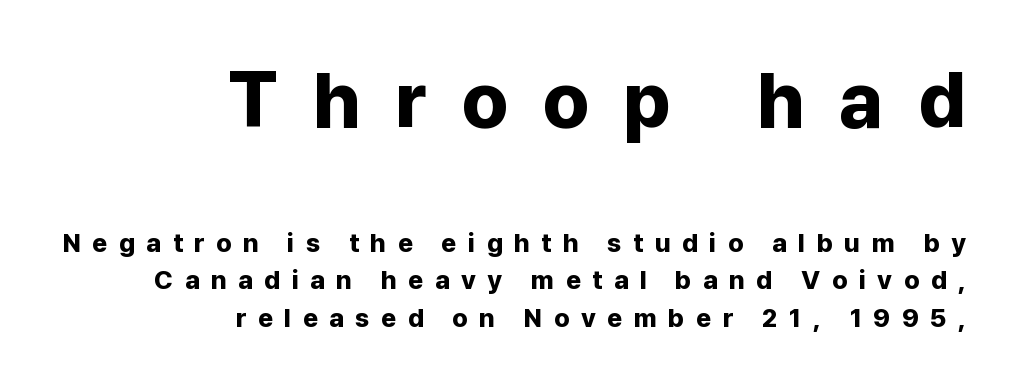
The image shows 78 px bold sans-serif type, upright; set right-aligned, normal line spacing (1.44x), unusually wide letter spacing (+0.44 em), not underlined; the first (top) block is 3.0x larger; low stroke contrast and a medium x-height.
